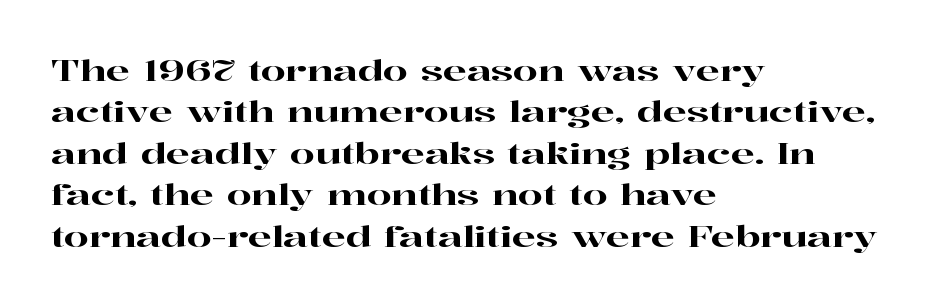
The passage shown is not underscored anywhere. Typographically, this falls in the serif category. These lines sit exactly where default settings would place them. Is the letter spacing exaggerated? No — it looks like the ordinary default.
